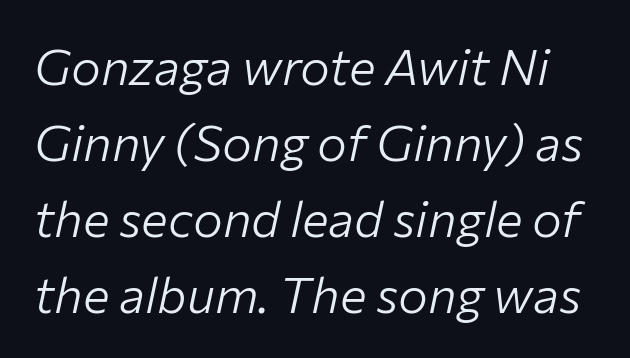
The image shows 50 px light type, italic (leaning right); set normal line spacing (1.52x), normal letter spacing, not underlined; low stroke contrast and a medium x-height.
